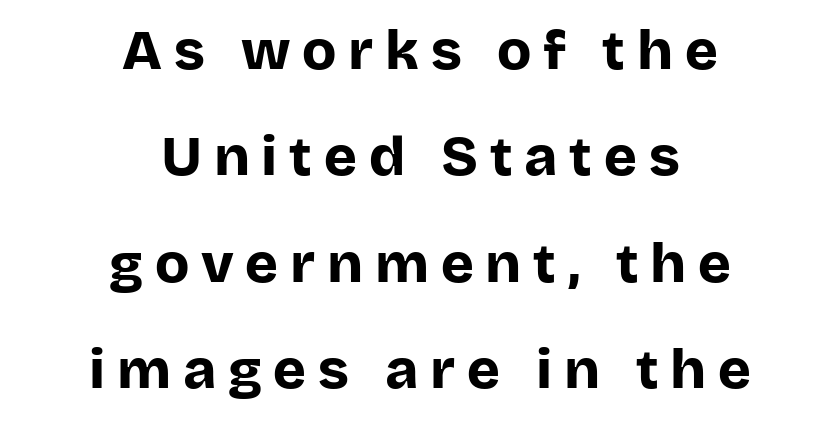
The typesetter chose a symmetrical, centered arrangement here. Ascenders rise straight up at ninety degrees. Proportional: the letters do not fall into vertical columns. Horizontal bands of white between lines are thick stripes. The typesetting leans heavy: a genuine bold.
